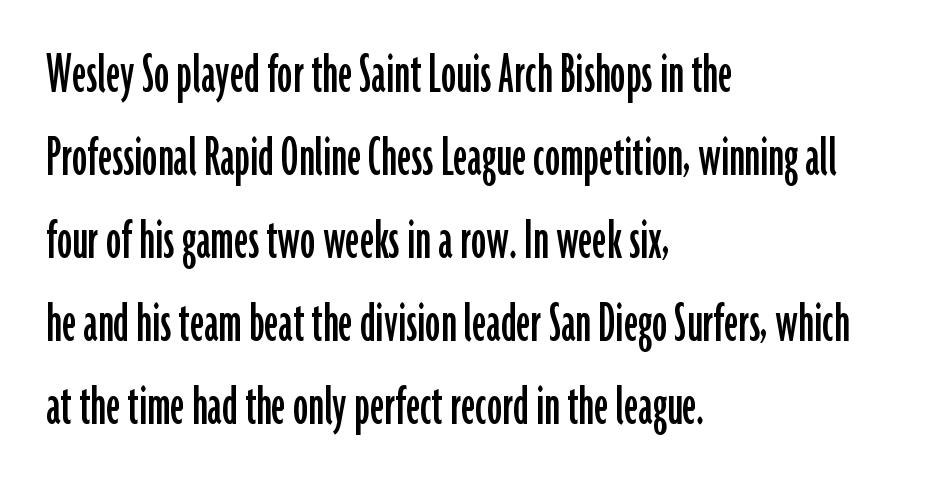
{"serif": "no", "italic": "no", "width": "condensed", "stroke_contrast": "low", "x_height": "medium", "monospaced": "no", "underline": "no", "align": "left", "line_spacing": "normal", "line_spacing_ratio": 1.36, "letter_spacing": "normal", "letter_spacing_em": 0.0, "glyph_px": 61}
